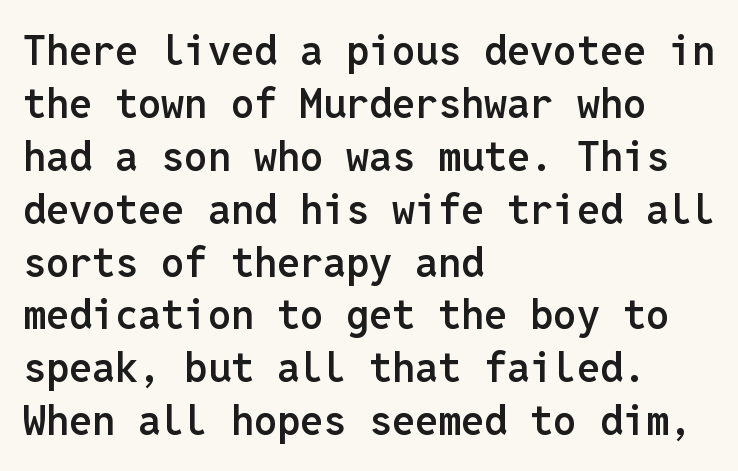
{"serif": "no", "italic": "no", "bold": "semi", "weight": "semibold", "width": "normal", "stroke_contrast": "low", "x_height": "medium", "monospaced": "yes", "underline": "no", "align": "left", "line_spacing": "normal", "line_spacing_ratio": 1.29, "letter_spacing": "normal", "letter_spacing_em": 0.0, "glyph_px": 41}
